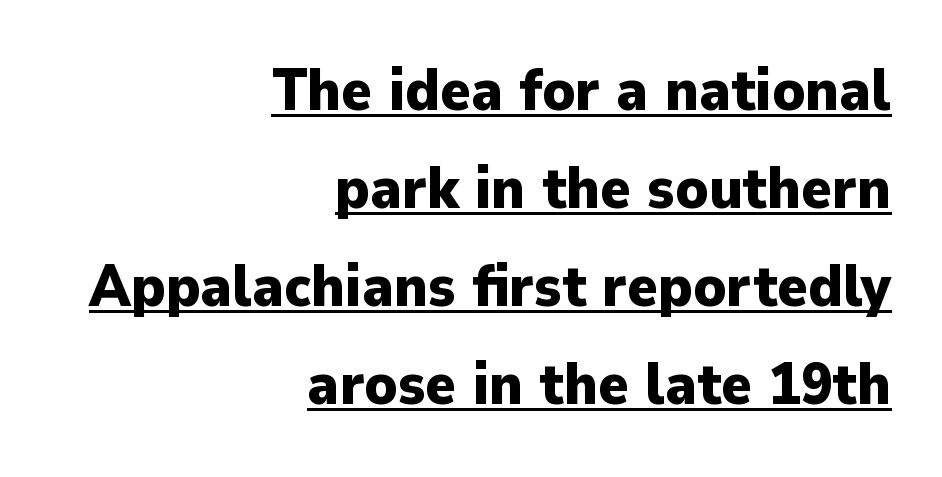
The image shows 58 px heavy sans-serif type, upright; set right-aligned, normal line spacing (1.69x), normal letter spacing, underlined; low stroke contrast and a medium x-height.
